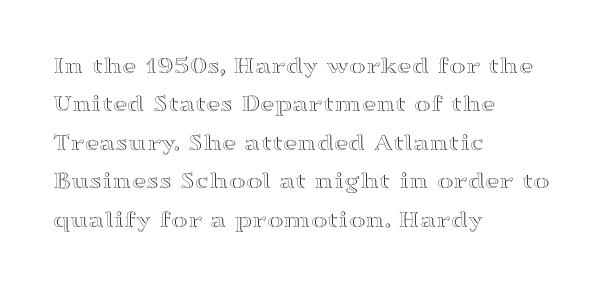
{"italic": "no", "underline": "no", "align": "left", "line_spacing": "normal", "line_spacing_ratio": 1.54, "letter_spacing": "normal", "letter_spacing_em": 0.0, "glyph_px": 25}
